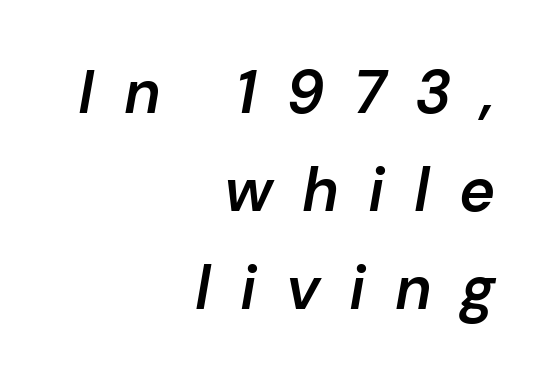
The image shows 61 px semibold type, italic (leaning right); set right-aligned, normal line spacing (1.61x), unusually wide letter spacing (+0.48 em), not underlined; low stroke contrast and a medium x-height.
